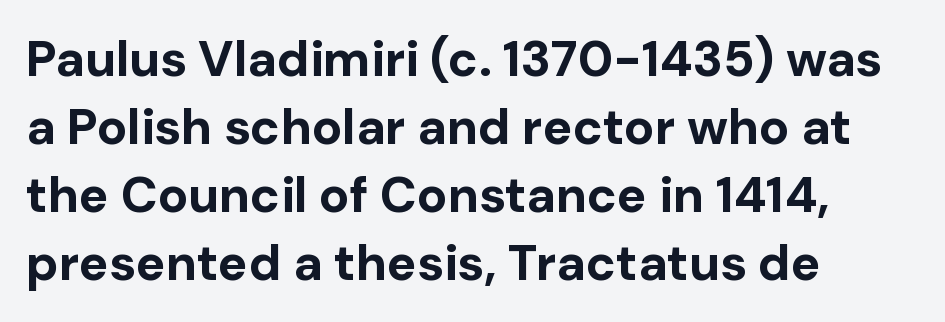
{"serif": "no", "italic": "no", "bold": "yes", "weight": "bold", "width": "normal", "stroke_contrast": "low", "x_height": "medium", "monospaced": "no", "underline": "no", "align": "left", "line_spacing": "normal", "line_spacing_ratio": 1.36, "letter_spacing": "normal", "letter_spacing_em": 0.0, "glyph_px": 50}
